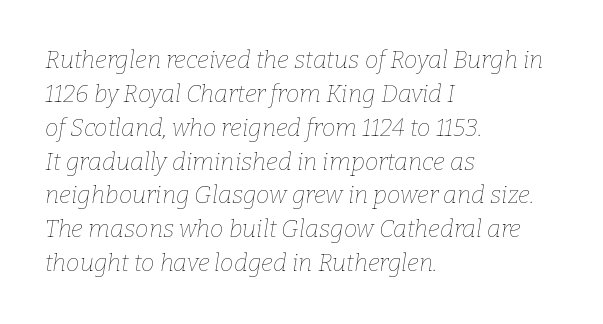
{"italic": "yes", "lean": "right", "slant_degrees": 9, "bold": "no", "underline": "no", "align": "left", "line_spacing": "normal", "line_spacing_ratio": 1.41, "letter_spacing": "normal", "letter_spacing_em": 0.0, "glyph_px": 24}
